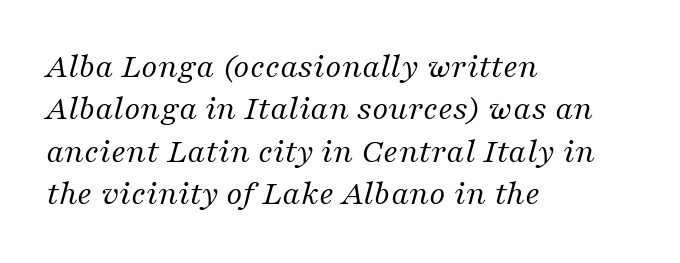
Every row of glyphs begins at an identical x-position on the left. Anything drawn beneath the words? Only blank space. Weight: not bold — regular or lighter. Spacing verdict: proportional, widths tailored to each character.
